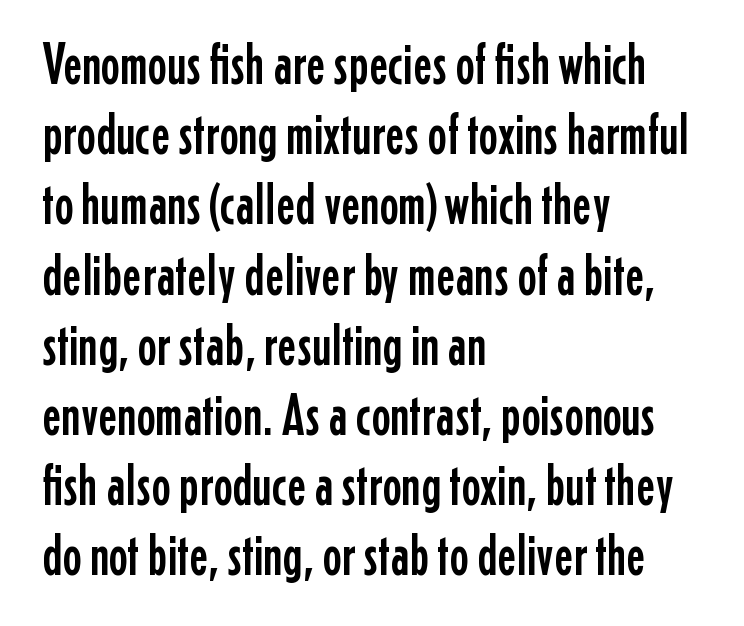
Q: Is the text italic (slanted)? A: No, it is upright.
Q: Is the typeface a serif or a sans-serif typeface? A: Sans-serif.
Q: Is the text underlined? A: No.
Q: How is the paragraph aligned? A: Left-aligned.
Q: Is the spacing between letters normal or unusually wide? A: Normal.
Q: Width (condensed, normal, or wide)? A: Condensed.
Q: Stroke contrast? A: Low.
Q: x-height? A: Medium.
Q: Monospaced? A: No.
